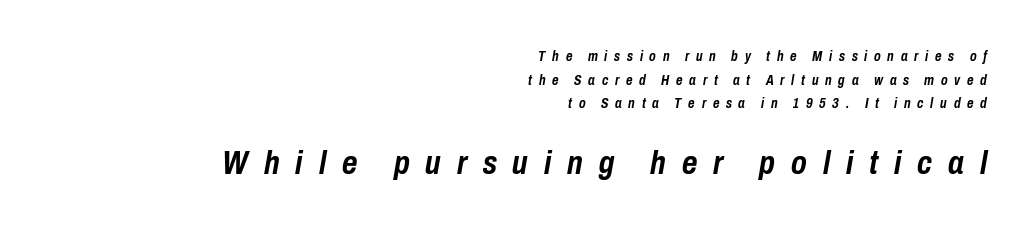
Q: Is the text bold? A: Yes.
Q: Is the text italic (slanted)? A: Yes, it leans right by about 10 degrees.
Q: Is the text underlined? A: No.
Q: How is the paragraph aligned? A: Right-aligned.
Q: Is the spacing between letters normal or unusually wide? A: Unusually wide.
Q: Is the spacing between lines tight, normal or loose? A: Normal.
Q: Which block of text is set in a larger size, the first (top) or the second (bottom)? A: The second (bottom) one.
Q: Width (condensed, normal, or wide)? A: Condensed.
Q: Stroke contrast? A: Low.
Q: x-height? A: Medium.
Q: Monospaced? A: No.
